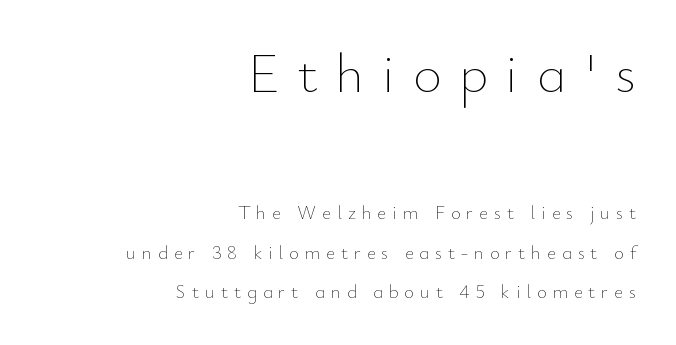
The image shows 56 px thin type, upright; set right-aligned, loose line spacing (2.08x), unusually wide letter spacing (+0.31 em), not underlined; the first (top) block is 2.95x larger; low stroke contrast and a small x-height.
